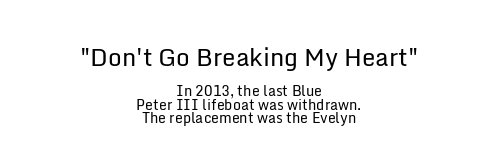
Q: Is the text bold? A: No.
Q: Is the text italic (slanted)? A: No, it is upright.
Q: Is the text underlined? A: No.
Q: How is the paragraph aligned? A: Centered.
Q: Is the spacing between letters normal or unusually wide? A: Normal.
Q: Is the spacing between lines tight, normal or loose? A: Tight.
Q: Which block of text is set in a larger size, the first (top) or the second (bottom)? A: The first (top) one.
